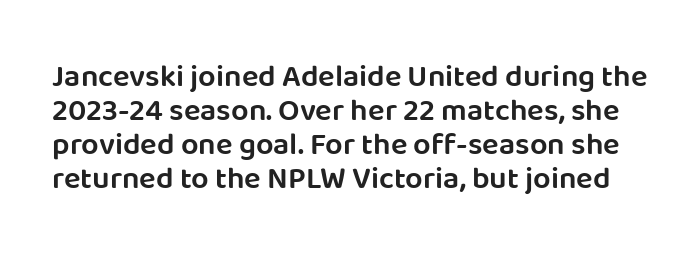
Nothing unusual about the tracking: characters are spaced as the font intends. No word sits above an underline. Line spacing here is tight. The letters are semibold — heavier than regular but short of a full bold. A typesetter would mark this as roman, not italic.
